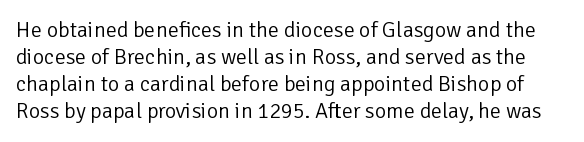
Q: Is the text bold? A: No.
Q: Is the text italic (slanted)? A: No, it is upright.
Q: Is the text underlined? A: No.
Q: Is the spacing between letters normal or unusually wide? A: Normal.
